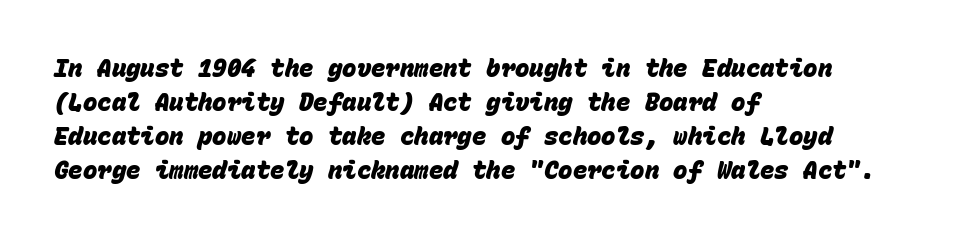
Look at the tracking — it's just the regular setting, nothing added. Weight: bold. Where is the straight margin? On the left. Successive baselines arrive at the customary interval.
